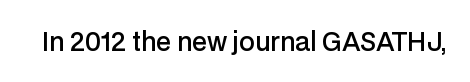
Q: Is the text bold? A: Semi-bold.
Q: Is the text italic (slanted)? A: No, it is upright.
Q: Is the text underlined? A: No.
Q: Is the spacing between letters normal or unusually wide? A: Normal.
